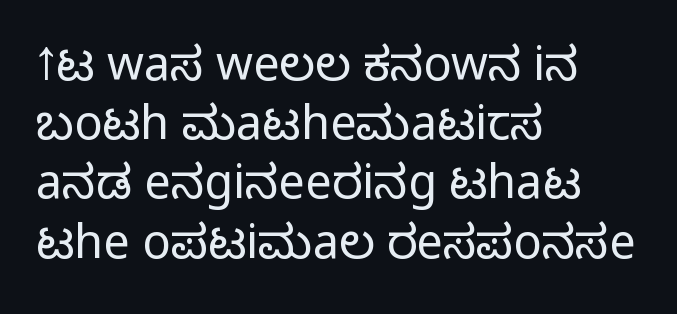
Q: Is the text bold? A: No.
Q: Is the text italic (slanted)? A: No, it is upright.
Q: Is the typeface a serif or a sans-serif typeface? A: Sans-serif.
Q: Is the text underlined? A: No.
Q: How is the paragraph aligned? A: Left-aligned.
Q: Is the spacing between letters normal or unusually wide? A: Normal.
Q: Is the spacing between lines tight, normal or loose? A: Normal.
Q: Width (condensed, normal, or wide)? A: Normal.
Q: Stroke contrast? A: Low.
Q: x-height? A: Medium.
Q: Monospaced? A: No.
